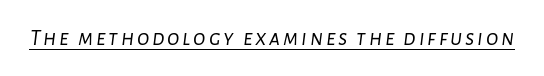
{"italic": "yes", "lean": "right", "slant_degrees": 7, "bold": "no", "underline": "yes", "glyph_px": 23}
